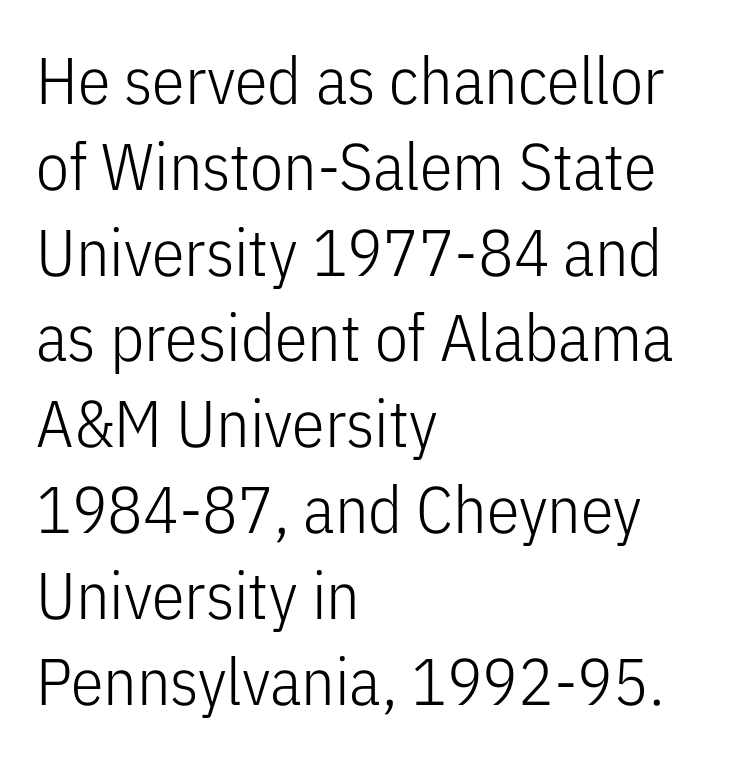
{"serif": "no", "italic": "no", "bold": "no", "weight": "light", "width": "condensed", "stroke_contrast": "low", "x_height": "medium", "monospaced": "no", "underline": "no", "align": "left", "line_spacing": "normal", "line_spacing_ratio": 1.3, "letter_spacing": "normal", "letter_spacing_em": 0.0, "glyph_px": 66}
